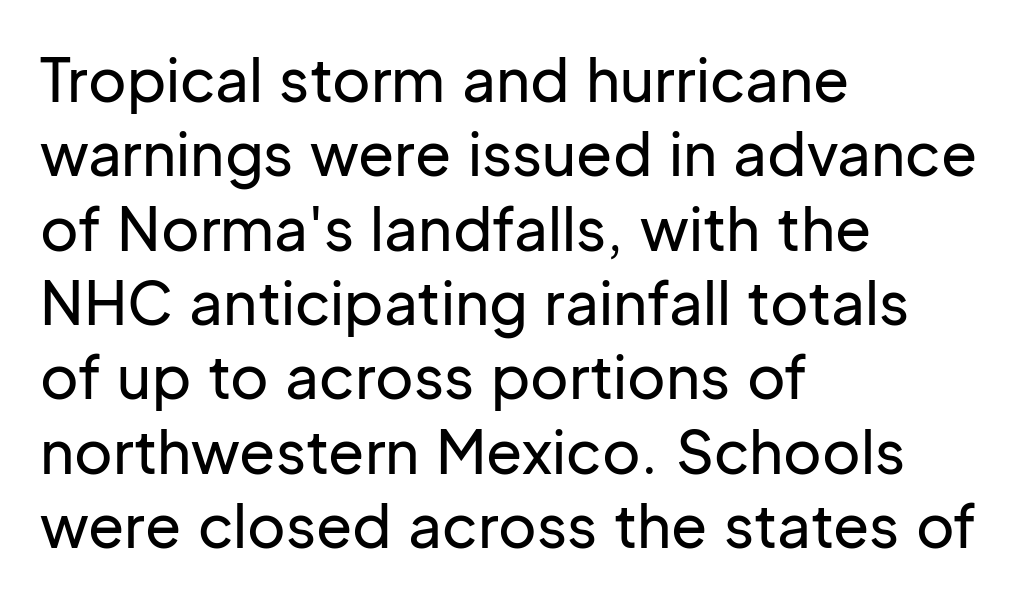
Q: Is the text italic (slanted)? A: No, it is upright.
Q: Is the typeface a serif or a sans-serif typeface? A: Sans-serif.
Q: Is the text underlined? A: No.
Q: How is the paragraph aligned? A: Left-aligned.
Q: Is the spacing between letters normal or unusually wide? A: Normal.
Q: Is the spacing between lines tight, normal or loose? A: Normal.
Q: Width (condensed, normal, or wide)? A: Normal.
Q: Stroke contrast? A: Low.
Q: x-height? A: Medium.
Q: Monospaced? A: No.
